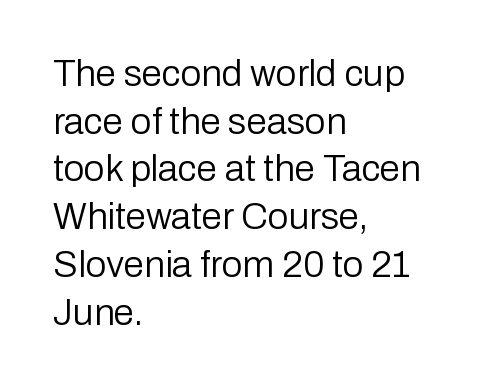
Q: Is the text bold? A: No.
Q: Is the text italic (slanted)? A: No, it is upright.
Q: Is the typeface a serif or a sans-serif typeface? A: Sans-serif.
Q: Is the text underlined? A: No.
Q: How is the paragraph aligned? A: Left-aligned.
Q: Is the spacing between letters normal or unusually wide? A: Normal.
Q: Is the spacing between lines tight, normal or loose? A: Normal.
Q: Width (condensed, normal, or wide)? A: Normal.
Q: Stroke contrast? A: Low.
Q: x-height? A: Medium.
Q: Monospaced? A: No.
